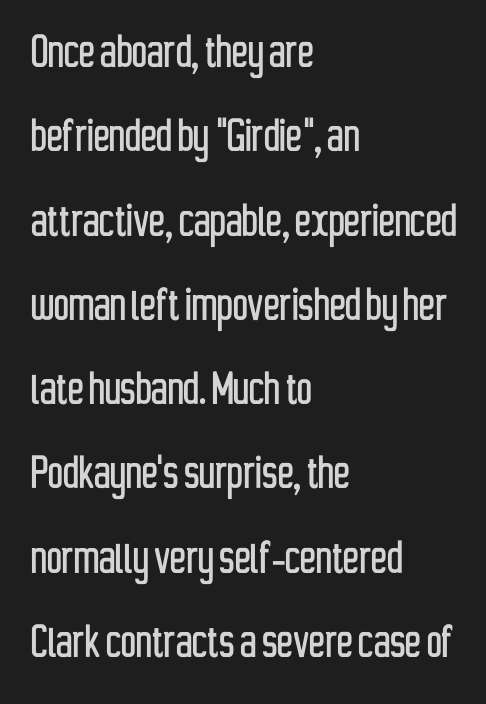
A clean baseline with only descenders dipping below it. It's the straight-up-and-down kind of type. Whoever set this chose a conventional vertical rhythm. Proportional: the letters do not fall into vertical columns.
